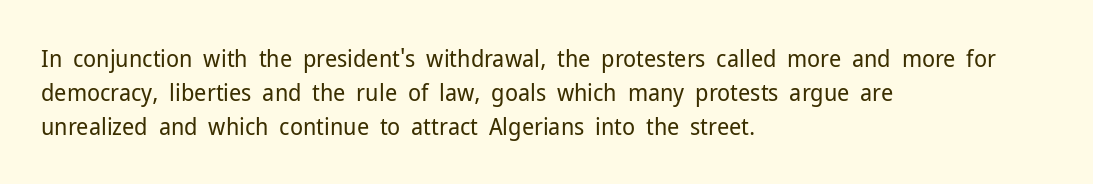
Q: Is the text bold? A: No.
Q: Is the text italic (slanted)? A: No, it is upright.
Q: Is the text underlined? A: No.
Q: How is the paragraph aligned? A: Left-aligned.
Q: Is the spacing between letters normal or unusually wide? A: Normal.
Q: Is the spacing between lines tight, normal or loose? A: Normal.
